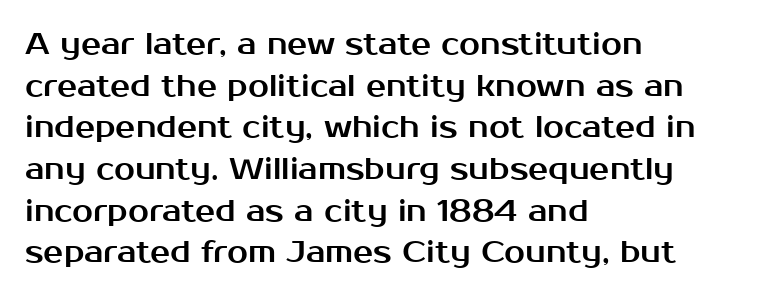
Left-aligned paragraph, ragged on the right. This sample uses a sans-serif face. This sample has the flowing, uneven cadence of proportional lettering. Between one letter and the next there's only the usual sliver of space. Style check: upright.
